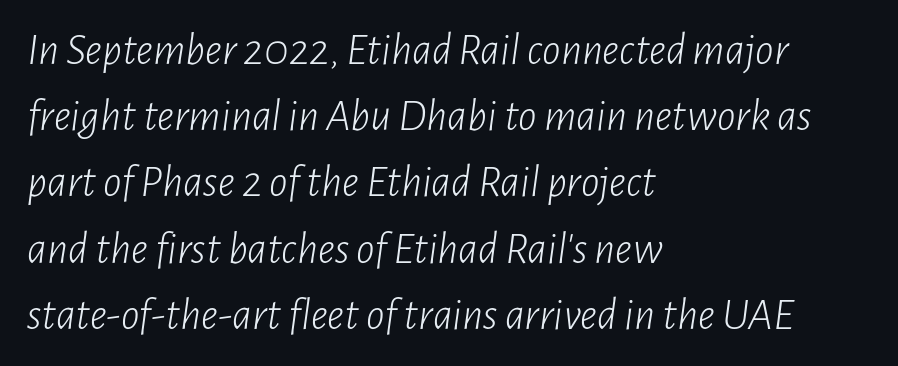
Line beginnings align vertically; line endings do not. The passage shown is typed in a proportional face where columns would drift. Whoever set this chose a conventional vertical rhythm. A quiet, ordinary-to-light weight characterises the typeface. The strip under each line holds only bare page.
